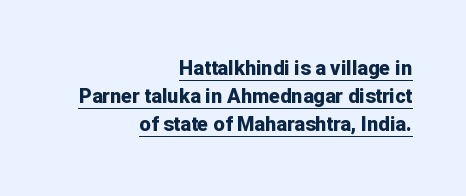
The image shows 20 px bold type, upright; set right-aligned, normal line spacing (1.4x), normal letter spacing, underlined.
